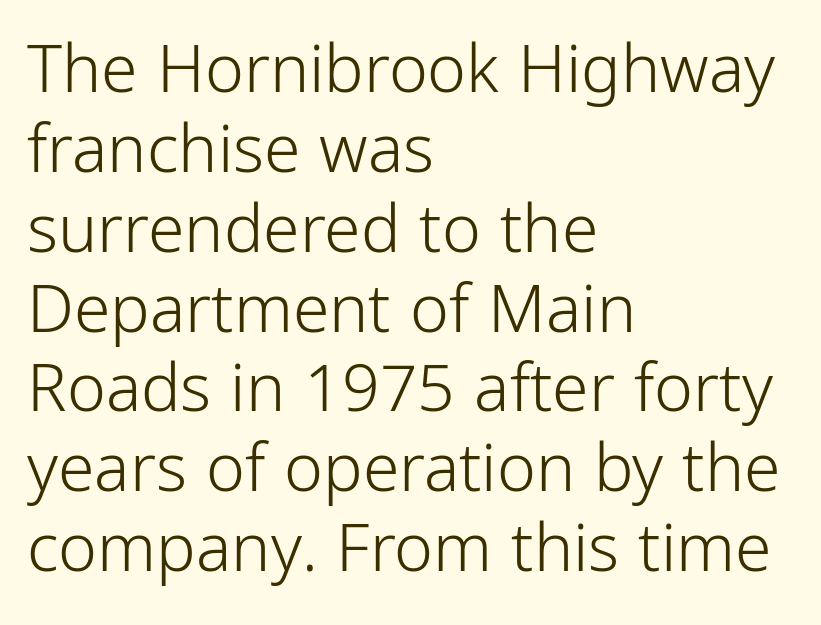
Nothing unusual about the tracking: characters are spaced as the font intends. A typesetter would label this face a sans. Varying glyph widths throughout — classic text-font behaviour. The text block is weighted toward the left margin, trailing off unevenly rightward. Plain, unruled lines of type. Nothing heavy about these letters — not bold at all.
